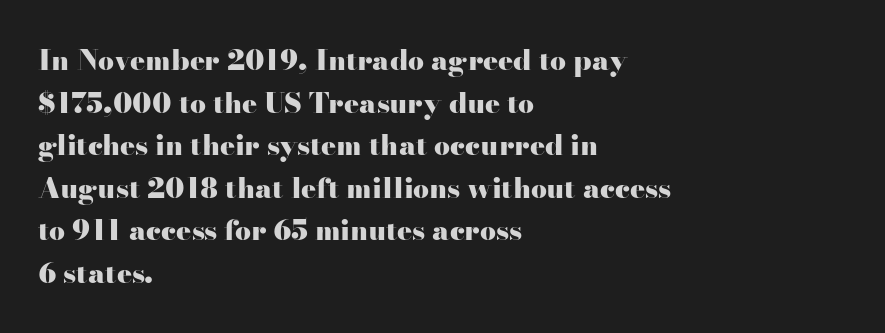
The image shows 28 px heavy, wide serif type, upright; set left-aligned, normal line spacing (1.52x), normal letter spacing, not underlined; high stroke contrast and a small x-height.
